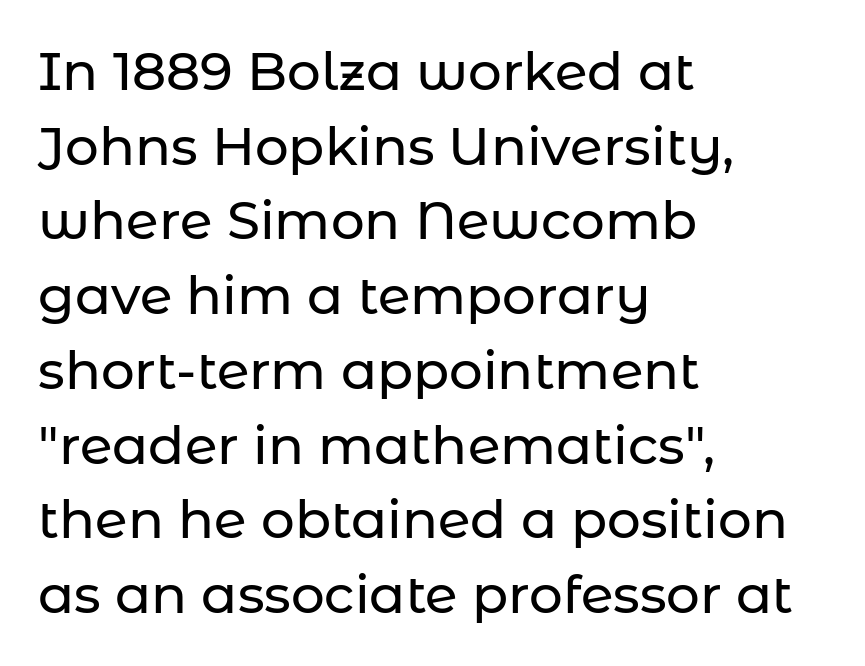
Q: Is the text italic (slanted)? A: No, it is upright.
Q: Is the typeface a serif or a sans-serif typeface? A: Sans-serif.
Q: Is the text underlined? A: No.
Q: How is the paragraph aligned? A: Left-aligned.
Q: Is the spacing between letters normal or unusually wide? A: Normal.
Q: Is the spacing between lines tight, normal or loose? A: Normal.
Q: Width (condensed, normal, or wide)? A: Normal.
Q: Stroke contrast? A: Low.
Q: x-height? A: Medium.
Q: Monospaced? A: No.
